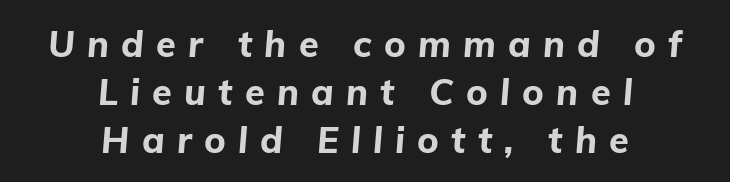
{"italic": "yes", "lean": "right", "slant_degrees": 5, "bold": "yes", "weight": "bold", "width": "normal", "stroke_contrast": "low", "x_height": "medium", "monospaced": "no", "underline": "no", "align": "center", "line_spacing": "normal", "line_spacing_ratio": 1.33, "letter_spacing": "wide", "letter_spacing_em": 0.34, "glyph_px": 36}
